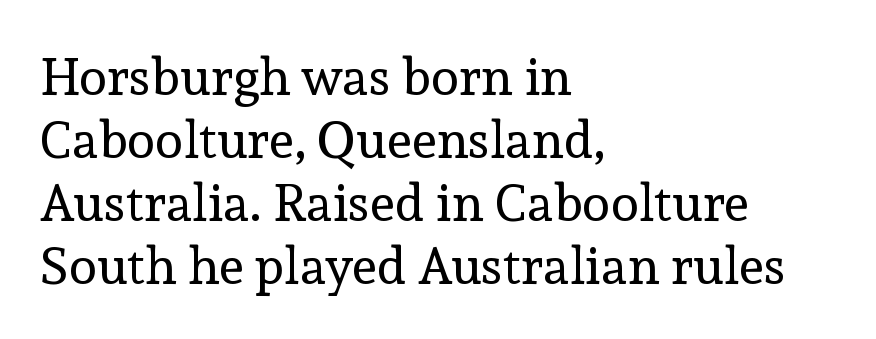
The image shows 52 px regular-weight serif type, upright; set left-aligned, line spacing 1.21x, normal letter spacing, not underlined; a medium x-height.
